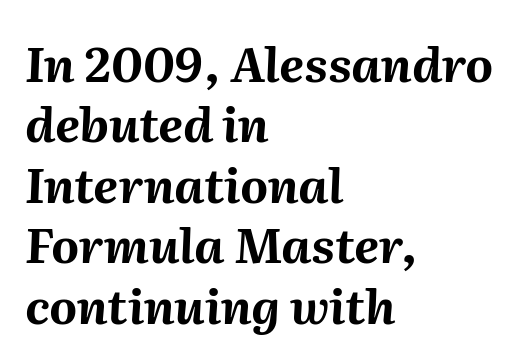
{"italic": "yes", "lean": "right", "slant_degrees": 2, "bold": "yes", "weight": "bold", "width": "normal", "stroke_contrast": "medium", "x_height": "medium", "monospaced": "no", "underline": "no", "align": "left", "line_spacing": "normal", "line_spacing_ratio": 1.26, "letter_spacing": "normal", "letter_spacing_em": 0.0, "glyph_px": 48}
